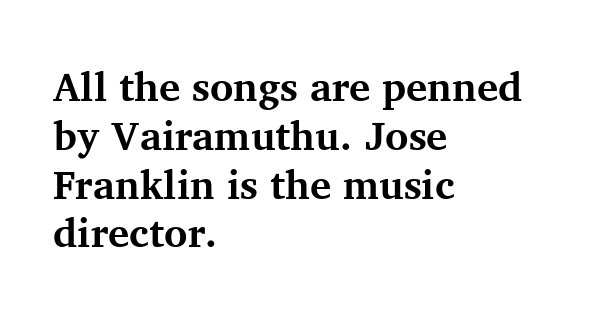
{"serif": "yes", "italic": "no", "bold": "yes", "weight": "bold", "width": "normal", "stroke_contrast": "medium", "x_height": "medium", "monospaced": "no", "underline": "no", "align": "left", "line_spacing_ratio": 1.22, "letter_spacing": "normal", "letter_spacing_em": 0.0, "glyph_px": 40}
